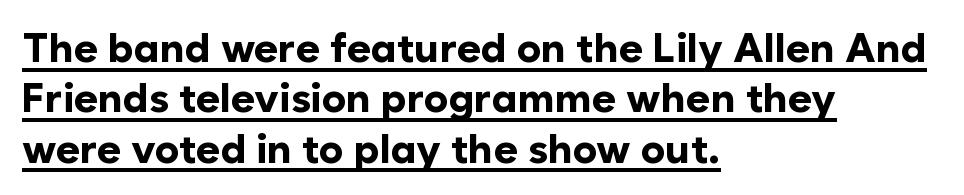
The image shows 41 px bold sans-serif type, upright; set left-aligned, line spacing 1.23x, normal letter spacing, underlined; low stroke contrast and a medium x-height.
